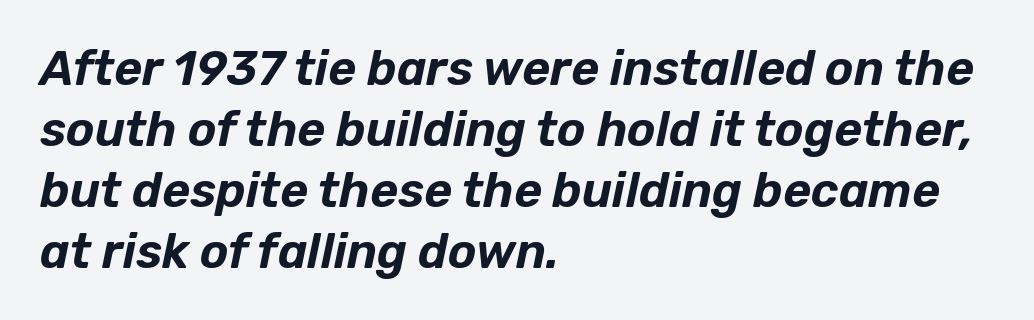
{"italic": "yes", "lean": "right", "slant_degrees": 12, "width": "normal", "stroke_contrast": "low", "x_height": "medium", "monospaced": "no", "underline": "no", "align": "left", "line_spacing": "normal", "line_spacing_ratio": 1.27, "letter_spacing": "normal", "letter_spacing_em": 0.0, "glyph_px": 48}
